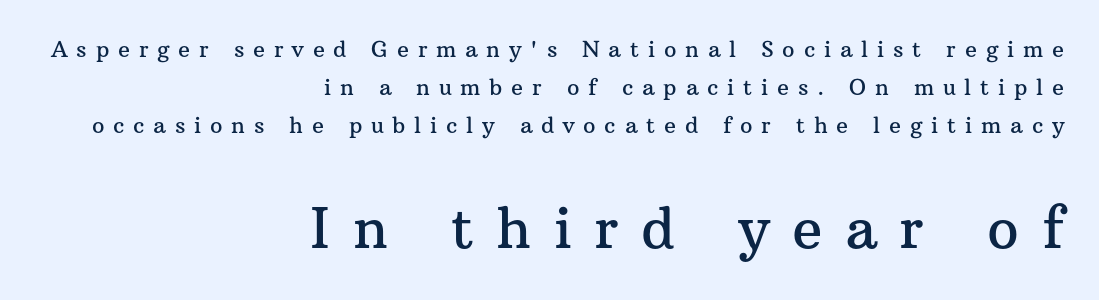
{"serif": "yes", "italic": "no", "width": "normal", "stroke_contrast": "medium", "x_height": "medium", "monospaced": "no", "underline": "no", "align": "right", "line_spacing_ratio": 1.72, "letter_spacing": "wide", "letter_spacing_em": 0.4, "larger_block": "second", "size_ratio": 2.55, "glyph_px": 56}
